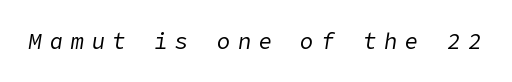
Q: Is the text bold? A: No.
Q: Is the text italic (slanted)? A: Yes, it leans right by about 9 degrees.
Q: Is the text underlined? A: No.
Q: Is the spacing between letters normal or unusually wide? A: Unusually wide.
